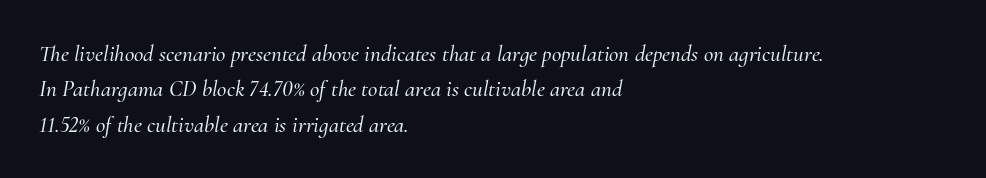
Q: Is the text italic (slanted)? A: Yes, it leans right by about 10 degrees.
Q: Is the text underlined? A: No.
Q: How is the paragraph aligned? A: Left-aligned.
Q: Is the spacing between letters normal or unusually wide? A: Normal.
Q: Is the spacing between lines tight, normal or loose? A: Normal.
